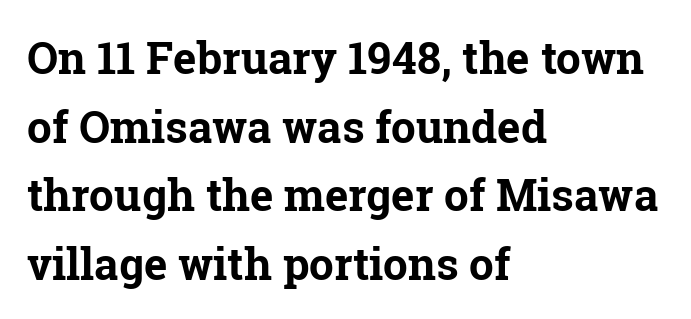
Q: Is the text bold? A: Yes.
Q: Is the text italic (slanted)? A: No, it is upright.
Q: Is the typeface a serif or a sans-serif typeface? A: Serif.
Q: Is the text underlined? A: No.
Q: How is the paragraph aligned? A: Left-aligned.
Q: Is the spacing between letters normal or unusually wide? A: Normal.
Q: Is the spacing between lines tight, normal or loose? A: Normal.
Q: Width (condensed, normal, or wide)? A: Normal.
Q: Stroke contrast? A: Low.
Q: x-height? A: Medium.
Q: Monospaced? A: No.
